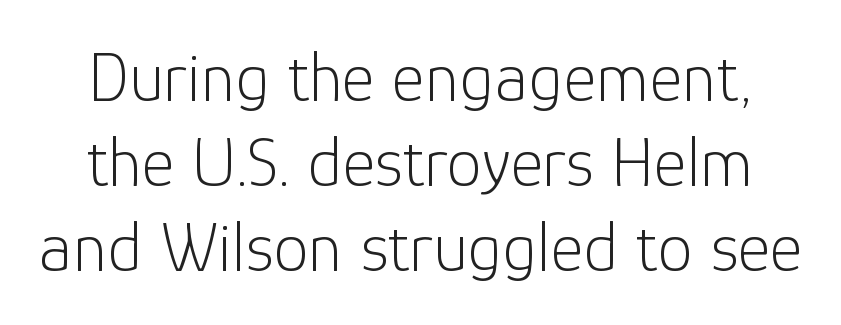
{"serif": "no", "italic": "no", "bold": "no", "weight": "light", "width": "normal", "stroke_contrast": "low", "x_height": "medium", "monospaced": "no", "underline": "no", "line_spacing_ratio": 1.2, "letter_spacing": "normal", "letter_spacing_em": 0.0, "glyph_px": 71}
